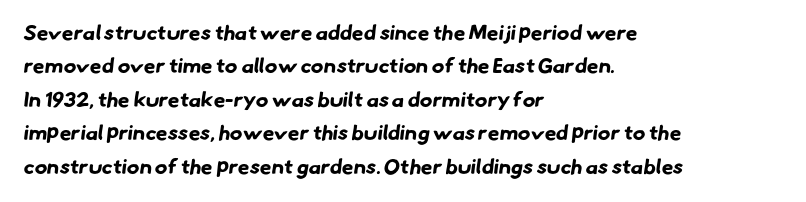
{"bold": "yes", "underline": "no", "align": "left", "line_spacing": "normal", "line_spacing_ratio": 1.59, "letter_spacing": "normal", "letter_spacing_em": 0.0, "glyph_px": 21}
